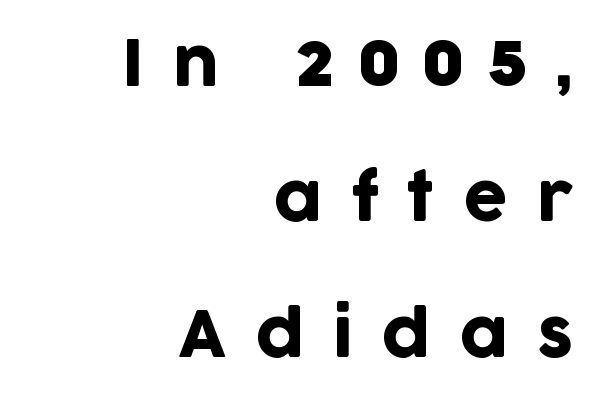
Q: Is the text italic (slanted)? A: No, it is upright.
Q: Is the typeface a serif or a sans-serif typeface? A: Sans-serif.
Q: Is the text underlined? A: No.
Q: How is the paragraph aligned? A: Right-aligned.
Q: Is the spacing between letters normal or unusually wide? A: Unusually wide.
Q: Is the spacing between lines tight, normal or loose? A: Loose.
Q: Width (condensed, normal, or wide)? A: Normal.
Q: Stroke contrast? A: Low.
Q: x-height? A: Large.
Q: Monospaced? A: No.
